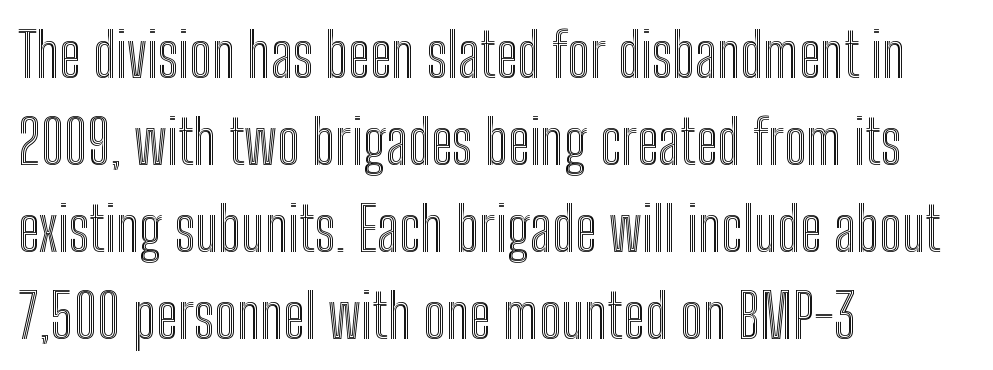
Q: Is the text italic (slanted)? A: No, it is upright.
Q: Is the text underlined? A: No.
Q: How is the paragraph aligned? A: Left-aligned.
Q: Is the spacing between letters normal or unusually wide? A: Normal.
Q: Is the spacing between lines tight, normal or loose? A: Normal.
Q: Width (condensed, normal, or wide)? A: Condensed.
Q: x-height? A: Medium.
Q: Monospaced? A: No.
